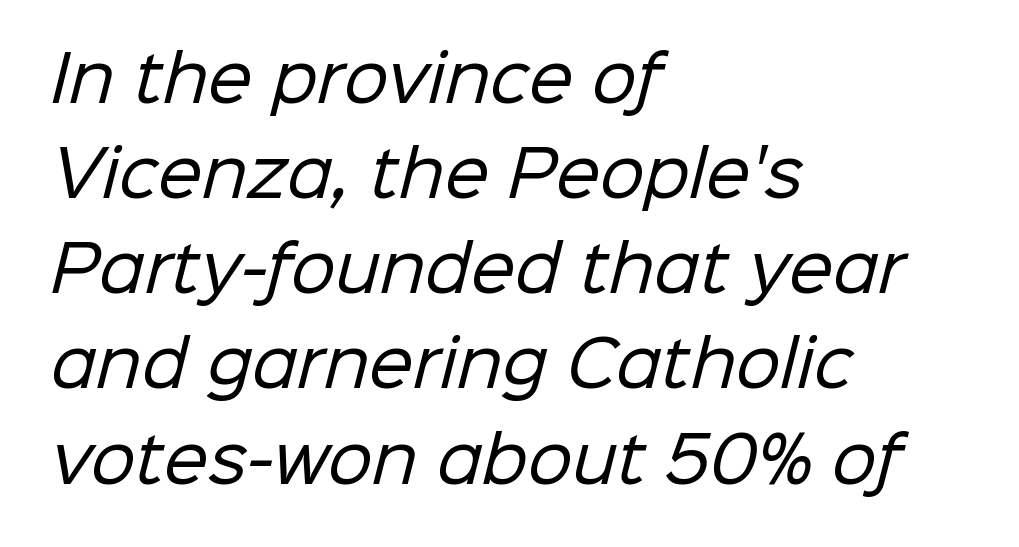
Weight: in the light-to-regular range. This rendering leaves character spacing at its baseline value. The letters carry no serifs — their stems end cleanly without finishing strokes. The space beneath each line is pristine and unruled.
